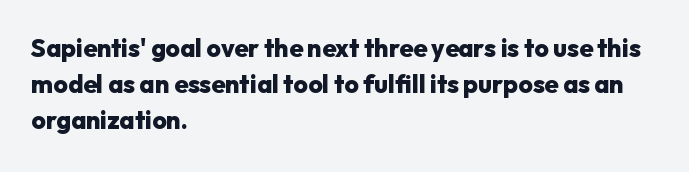
{"italic": "no", "bold": "yes", "underline": "no", "align": "left", "line_spacing": "normal", "line_spacing_ratio": 1.45, "letter_spacing": "normal", "letter_spacing_em": 0.0, "glyph_px": 25}
